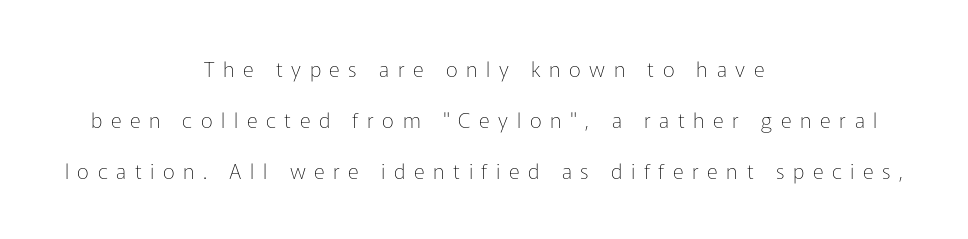
Weight: regular or lighter. A bare baseline throughout the passage. Vertically, the passage feels expansive, rows floating well apart. Characters remain perfectly vertical along every line. Glyph-to-glyph distance is far greater than everyday printed text.
